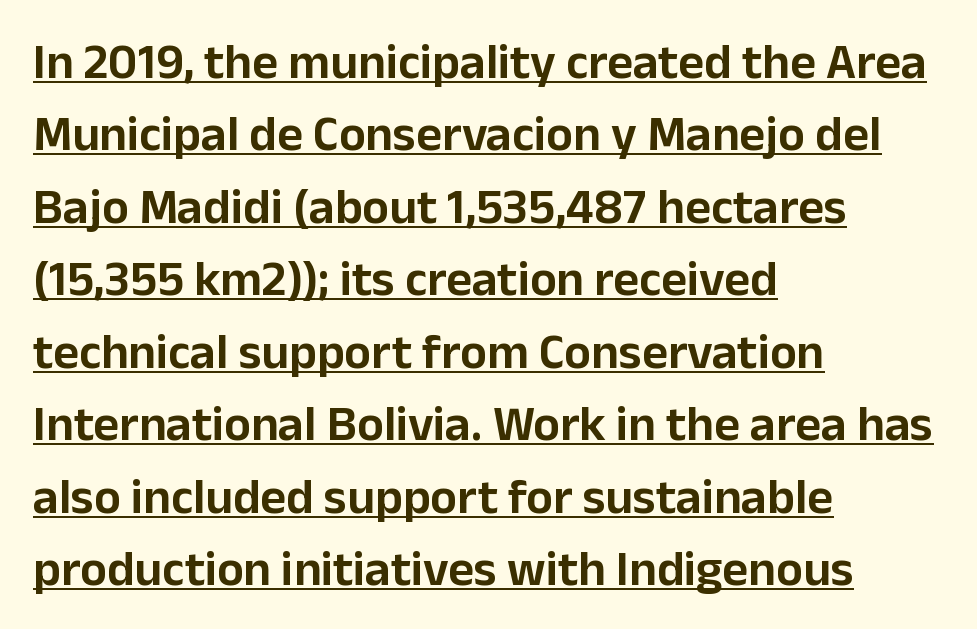
The image shows 50 px sans-serif type, upright; set left-aligned, normal line spacing (1.45x), normal letter spacing, underlined; low stroke contrast and a medium x-height.
